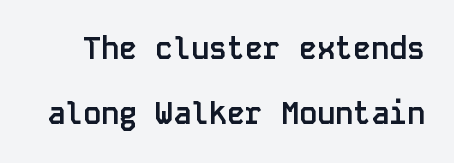
{"serif": "no", "italic": "no", "bold": "yes", "weight": "semibold", "width": "normal", "stroke_contrast": "low", "x_height": "large", "monospaced": "yes", "underline": "no", "line_spacing": "loose", "line_spacing_ratio": 2.18, "letter_spacing": "normal", "letter_spacing_em": 0.0, "glyph_px": 30}
